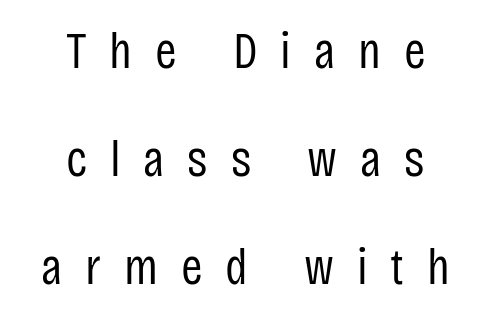
The image shows 52 px regular-weight, condensed sans-serif type, upright; set centered, loose line spacing (2.08x), unusually wide letter spacing (+0.44 em), not underlined; low stroke contrast and a large x-height.
